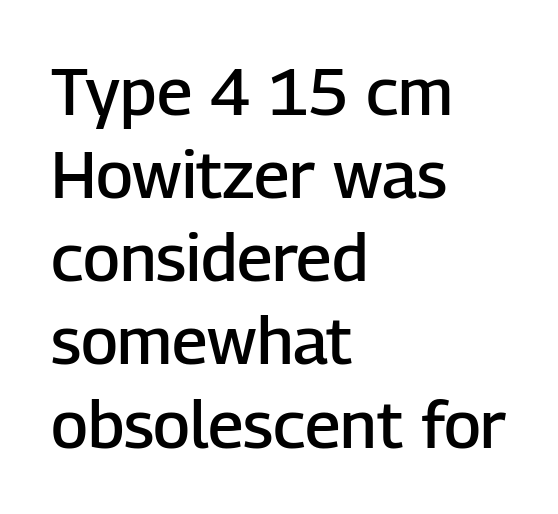
{"serif": "no", "italic": "no", "bold": "semi", "weight": "semibold", "width": "normal", "stroke_contrast": "low", "x_height": "medium", "monospaced": "no", "underline": "no", "align": "left", "line_spacing": "normal", "line_spacing_ratio": 1.26, "letter_spacing": "normal", "letter_spacing_em": 0.0, "glyph_px": 66}
